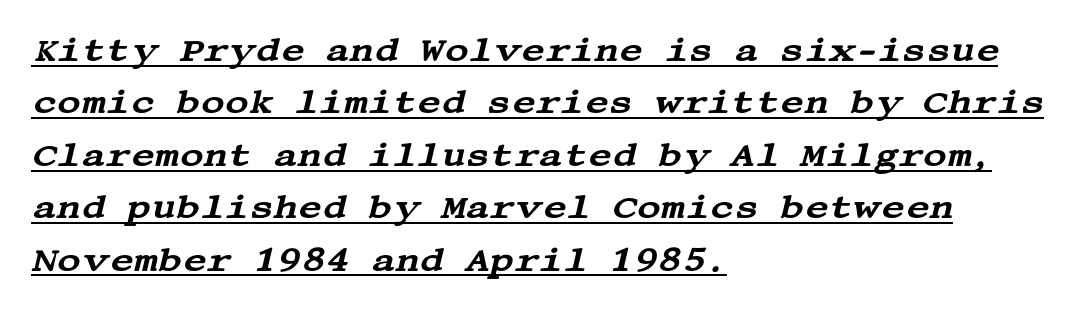
{"serif": "yes", "italic": "yes", "lean": "right", "slant_degrees": 13, "width": "wide", "stroke_contrast": "medium", "x_height": "large", "underline": "yes", "align": "left", "line_spacing": "normal", "line_spacing_ratio": 1.59, "letter_spacing": "normal", "letter_spacing_em": 0.0, "glyph_px": 33}
